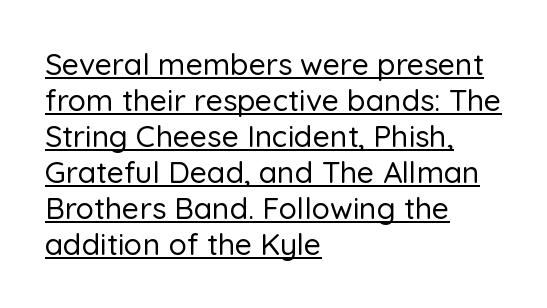
Posture: vertical. You could not count columns in this text — the font is proportionally spaced. Reading down the block, your eye returns to a fixed left position each line. The font family rendered here belongs to the sans-serif group. These characters rest on top of a visible drawn line. Nobody touched the tracking dial on this one.
